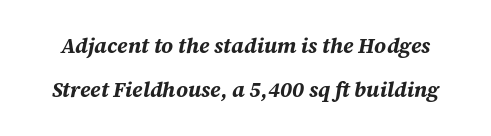
Descenders hang freely into open space. When letters slant like this, we call the style italic. In terms of leading, this rendering errs on the spacious side. The face used here is rendered with its standard letterfit. You'd pick this weight for a headline — it's a proper bold.
